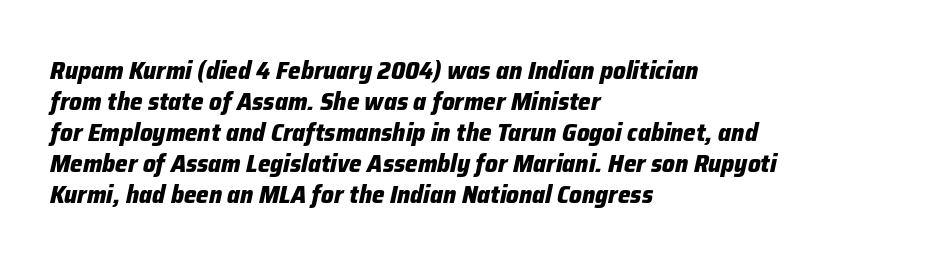
Thick stems and heavy bowls — unmistakably bold. Glance below the letters and you will spot only blank space. Default kerning and tracking; the words read as compact shapes. Posture: slanted. The typesetter chose a ragged-right arrangement here.
